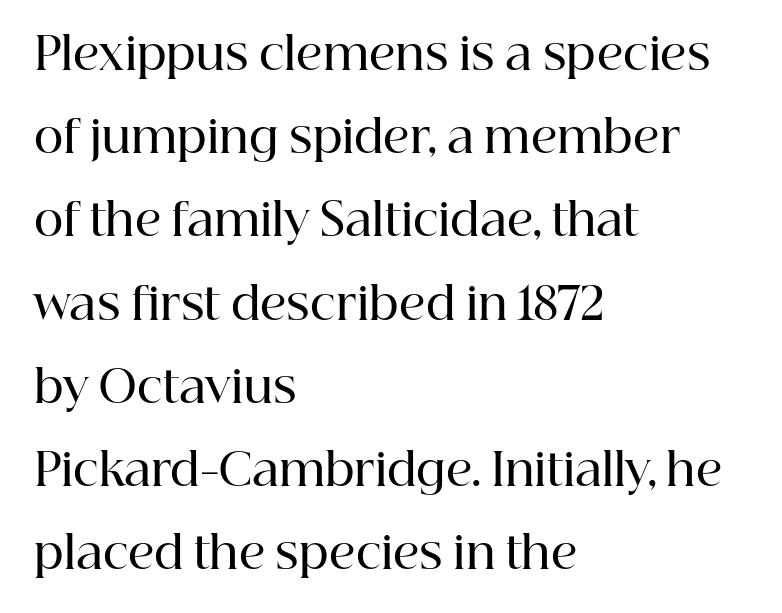
{"serif": "yes", "italic": "no", "bold": "semi", "weight": "semibold", "width": "normal", "stroke_contrast": "high", "x_height": "medium", "monospaced": "no", "underline": "no", "align": "left", "line_spacing_ratio": 1.85, "letter_spacing": "normal", "letter_spacing_em": 0.0, "glyph_px": 45}
